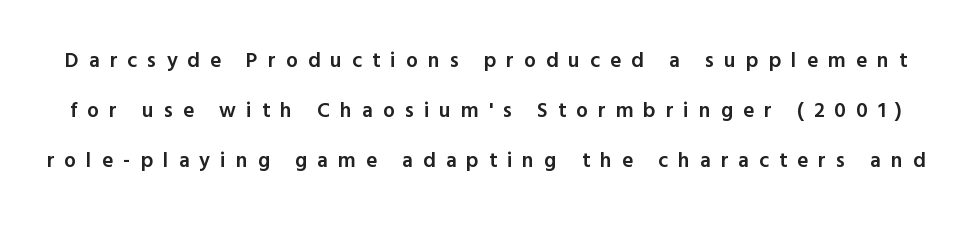
Rule under the text: the space is simply empty. Compared with typical body copy, the letter spacing here is much looser. These lines were composed using upright roman letters. Slightly chunky letters — semibold, I'd say, not full bold. Leading is clearly above the norm, producing a sparse column.
